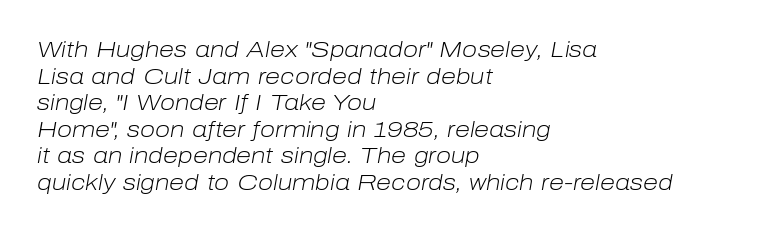
{"italic": "yes", "lean": "right", "slant_degrees": 10, "bold": "no", "underline": "no", "align": "left", "line_spacing_ratio": 1.21, "letter_spacing": "normal", "letter_spacing_em": 0.0, "glyph_px": 22}
